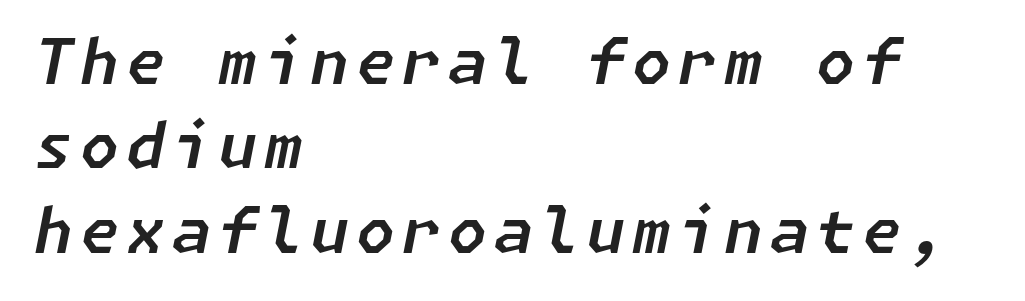
A student would call this left alignment; a typographer would say flush left, rag right. Underlining? Definitely not there. What's the leading like? Ordinary, nothing unusual. Posture: slanted.
